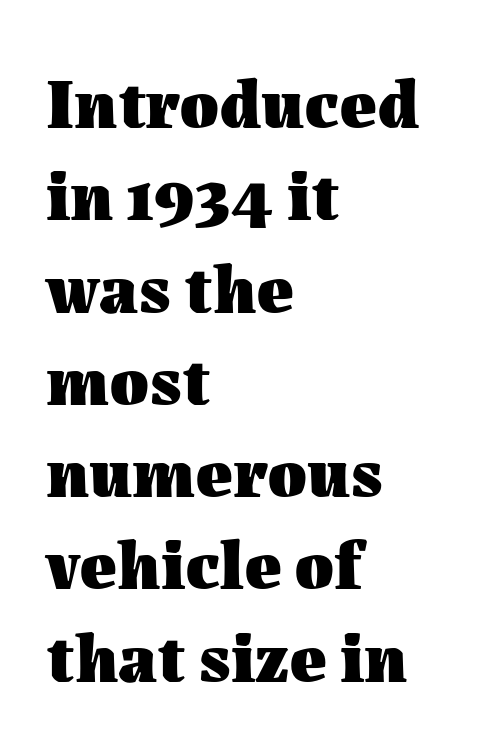
The image shows 71 px heavy type, upright; set left-aligned, normal line spacing (1.3x), normal letter spacing, not underlined; medium stroke contrast and a medium x-height.
